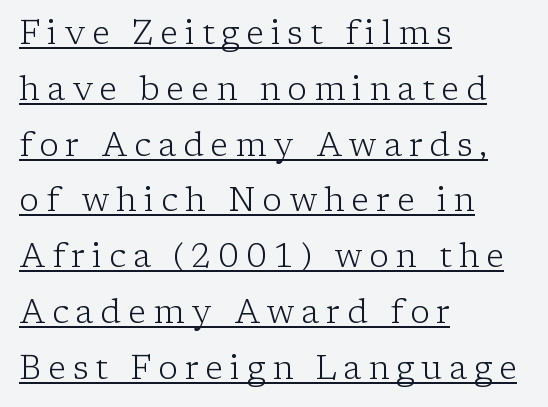
The image shows 33 px light serif type, upright; set left-aligned, normal line spacing (1.69x), unusually wide letter spacing (+0.21 em), underlined; low stroke contrast and a medium x-height.
